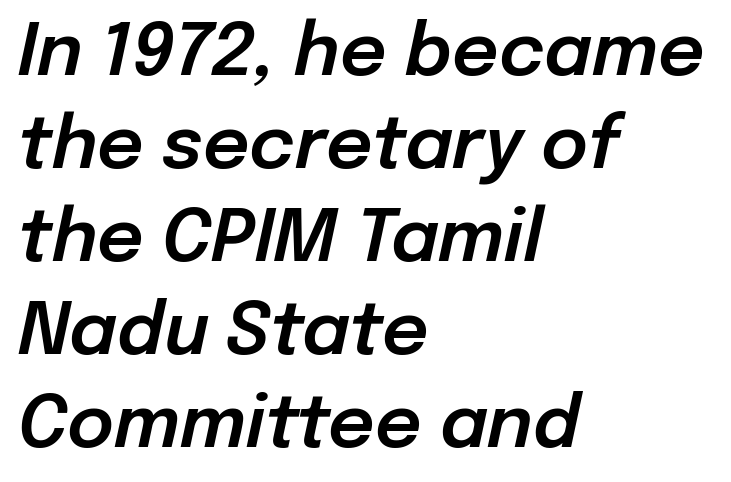
{"italic": "yes", "lean": "right", "slant_degrees": 12, "width": "normal", "stroke_contrast": "low", "x_height": "medium", "monospaced": "no", "underline": "no", "align": "left", "line_spacing": "normal", "line_spacing_ratio": 1.29, "letter_spacing": "normal", "letter_spacing_em": 0.0, "glyph_px": 72}
